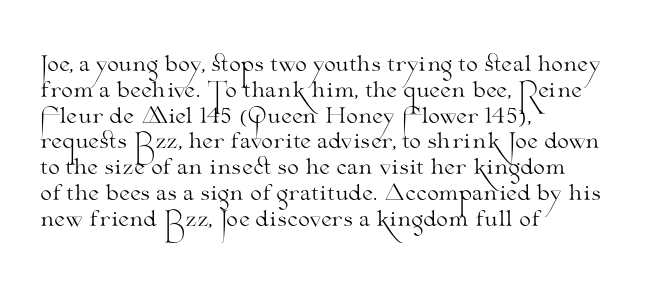
Q: Is the text bold? A: No.
Q: Is the text italic (slanted)? A: No, it is upright.
Q: Is the text underlined? A: No.
Q: How is the paragraph aligned? A: Left-aligned.
Q: Is the spacing between letters normal or unusually wide? A: Normal.
